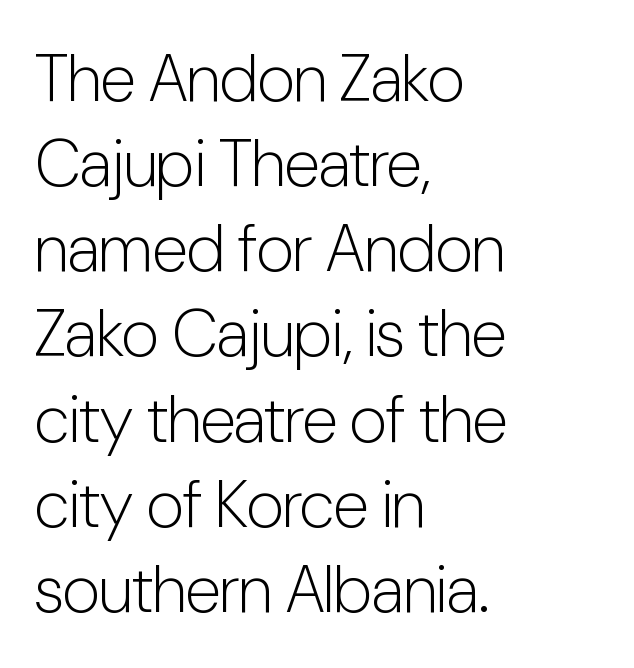
The image shows 66 px light, condensed sans-serif type, upright; set left-aligned, normal line spacing (1.29x), normal letter spacing, not underlined; low stroke contrast and a medium x-height.
